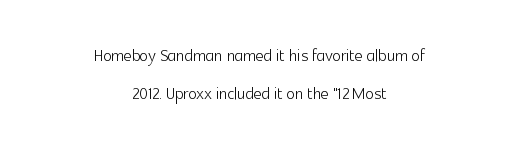
Q: Is the text bold? A: No.
Q: Is the text italic (slanted)? A: No, it is upright.
Q: Is the text underlined? A: No.
Q: How is the paragraph aligned? A: Centered.
Q: Is the spacing between letters normal or unusually wide? A: Normal.
